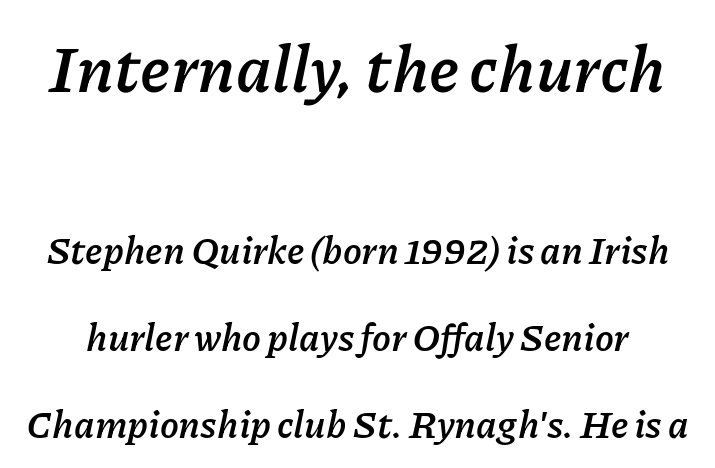
Do the characters align in a grid? No, the font is proportional. Between one letter and the next there's only the usual sliver of space. Is there much room between lines? Yes — plenty of vertical air separates them. These lines carry a lot of weight — the face is fully bold. Posture: slanted.
